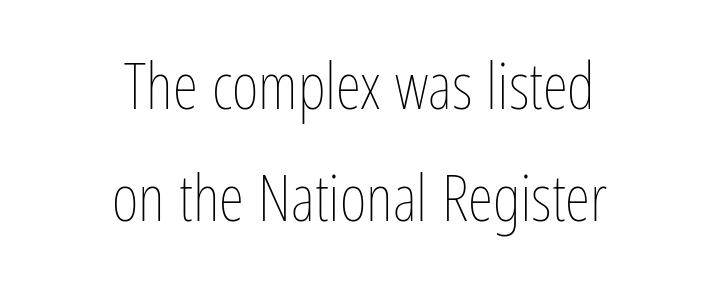
Do the letters lean? They stand straight. Neither beginnings nor endings align; midpoints do. The passage shown is not bold in any degree. These lines keep a tight, regular rhythm from letter to letter.
